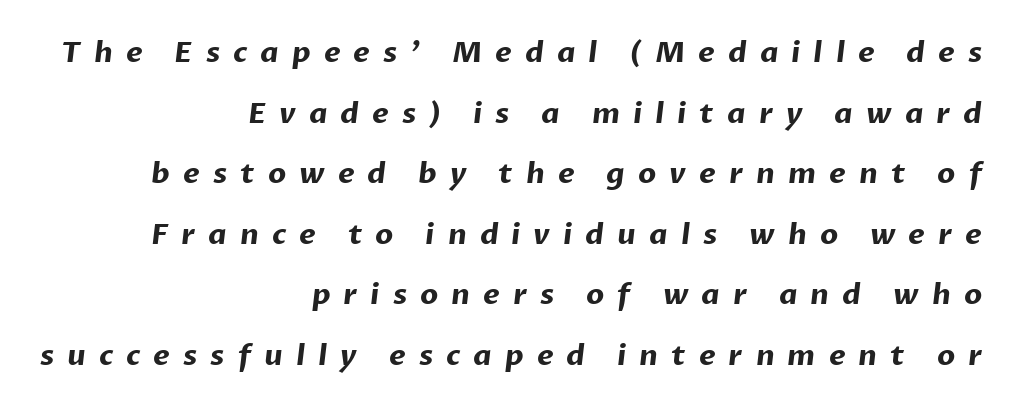
Q: Is the text bold? A: Yes.
Q: Is the typeface a serif or a sans-serif typeface? A: Sans-serif.
Q: Is the text underlined? A: No.
Q: How is the paragraph aligned? A: Right-aligned.
Q: Is the spacing between letters normal or unusually wide? A: Unusually wide.
Q: Is the spacing between lines tight, normal or loose? A: Loose.
Q: Width (condensed, normal, or wide)? A: Normal.
Q: Stroke contrast? A: Low.
Q: x-height? A: Medium.
Q: Monospaced? A: No.
